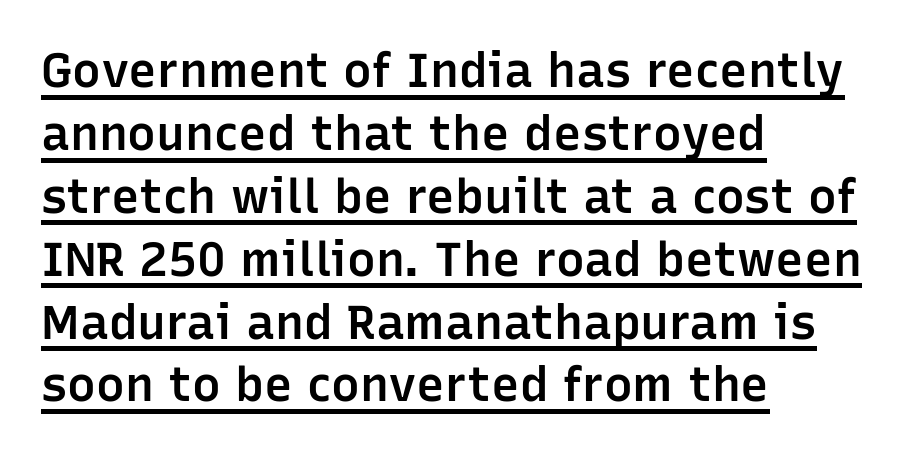
{"serif": "no", "italic": "no", "bold": "semi", "weight": "semibold", "width": "normal", "stroke_contrast": "low", "x_height": "medium", "monospaced": "no", "underline": "yes", "align": "left", "line_spacing": "normal", "line_spacing_ratio": 1.31, "letter_spacing": "normal", "letter_spacing_em": 0.0, "glyph_px": 48}
